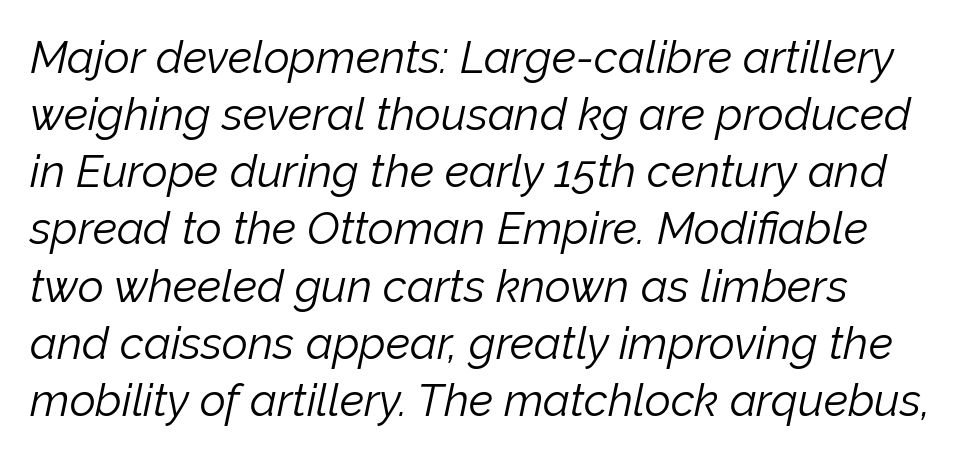
What stands out about the letter spacing? Nothing — it is the standard amount. A typesetter would mark this as italic. The font sits on the lighter half of the weight spectrum, regular included. Each new line begins a customary step beneath the previous one. Note the varied advance widths — an 'i' is clearly narrower than an 'm'.
